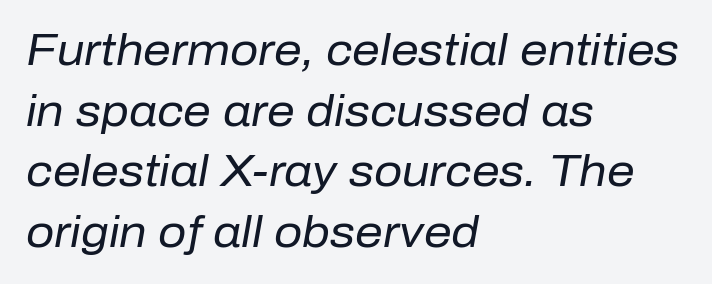
Q: Is the text bold? A: No.
Q: Is the text italic (slanted)? A: Yes, it leans right by about 10 degrees.
Q: Is the text underlined? A: No.
Q: How is the paragraph aligned? A: Left-aligned.
Q: Is the spacing between letters normal or unusually wide? A: Normal.
Q: Is the spacing between lines tight, normal or loose? A: Normal.
Q: Width (condensed, normal, or wide)? A: Normal.
Q: Stroke contrast? A: Low.
Q: x-height? A: Medium.
Q: Monospaced? A: No.
